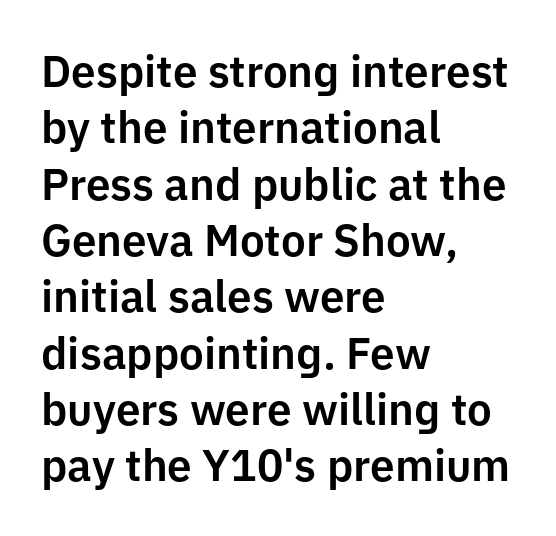
Descenders hang freely into open space. The designer left line spacing at the default. Looks like regular typesetting: each glyph gets only the width it needs. Typographically, this falls in the sans-serif category. If you drew a line through each stem, it would be perfectly vertical. The setting favours the left margin, as ordinary paragraphs usually do.
